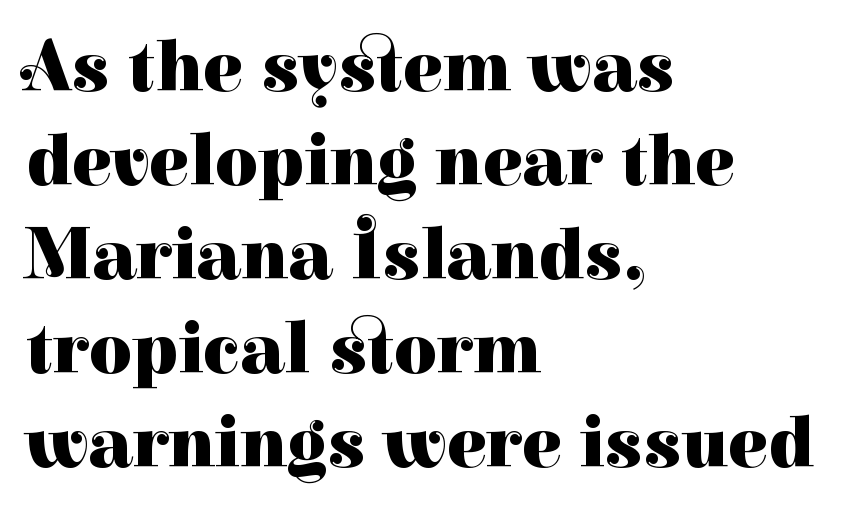
Serif or sans? Serif — the stroke terminals have little feet. The rendering uses natural spacing where letterforms have individual widths. Tracking here is standard; glyphs follow each other at the usual distance. Honestly, there is no underline to notice here at all. Students, observe: this is what conventionally led text looks like.
